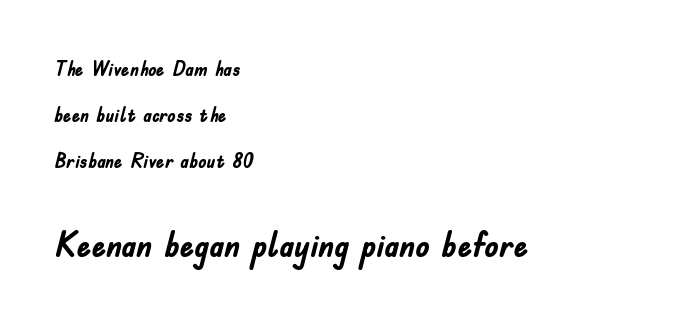
Q: Is the text bold? A: Yes.
Q: Is the text italic (slanted)? A: Yes.
Q: Is the typeface a serif or a sans-serif typeface? A: Sans-serif.
Q: Is the text underlined? A: No.
Q: How is the paragraph aligned? A: Left-aligned.
Q: Is the spacing between letters normal or unusually wide? A: Normal.
Q: Is the spacing between lines tight, normal or loose? A: Loose.
Q: Which block of text is set in a larger size, the first (top) or the second (bottom)? A: The second (bottom) one.
Q: Width (condensed, normal, or wide)? A: Condensed.
Q: Stroke contrast? A: Low.
Q: x-height? A: Small.
Q: Monospaced? A: No.
